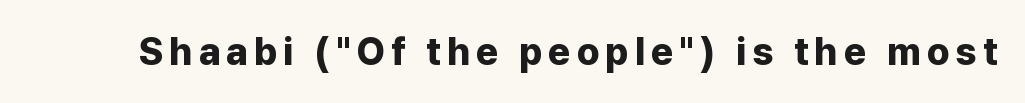
{"serif": "no", "italic": "no", "bold": "yes", "weight": "bold", "width": "normal", "stroke_contrast": "low", "x_height": "medium", "monospaced": "no", "underline": "no", "glyph_px": 38}
